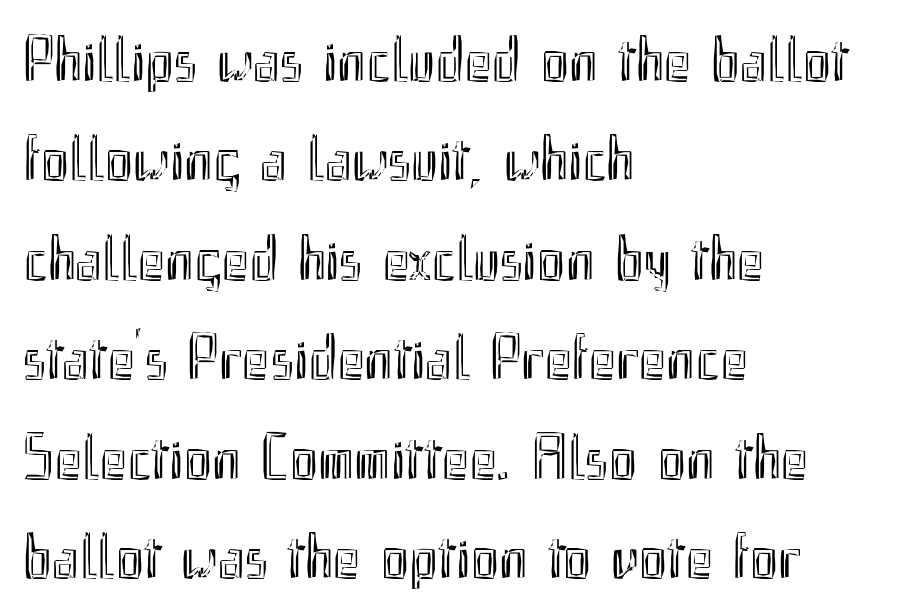
The image shows 65 px condensed type, upright; set left-aligned, normal line spacing (1.53x), normal letter spacing, not underlined; a small x-height.
